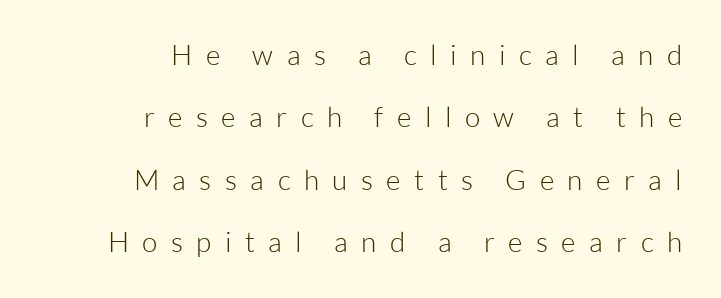
Q: Is the text bold? A: No.
Q: Is the text italic (slanted)? A: No, it is upright.
Q: Is the typeface a serif or a sans-serif typeface? A: Sans-serif.
Q: Is the text underlined? A: No.
Q: How is the paragraph aligned? A: Right-aligned.
Q: Is the spacing between letters normal or unusually wide? A: Unusually wide.
Q: Is the spacing between lines tight, normal or loose? A: Loose.
Q: Width (condensed, normal, or wide)? A: Normal.
Q: Stroke contrast? A: Low.
Q: x-height? A: Medium.
Q: Monospaced? A: No.
